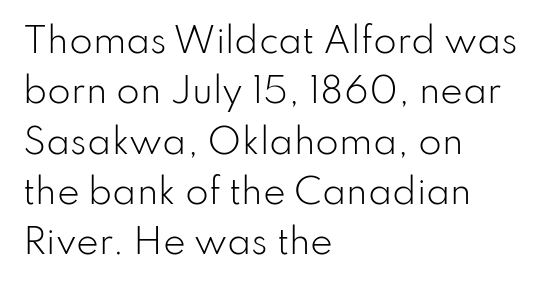
Q: Is the text bold? A: No.
Q: Is the text italic (slanted)? A: No, it is upright.
Q: Is the typeface a serif or a sans-serif typeface? A: Sans-serif.
Q: Is the text underlined? A: No.
Q: How is the paragraph aligned? A: Left-aligned.
Q: Is the spacing between letters normal or unusually wide? A: Normal.
Q: Is the spacing between lines tight, normal or loose? A: Normal.
Q: Width (condensed, normal, or wide)? A: Normal.
Q: Stroke contrast? A: Low.
Q: x-height? A: Small.
Q: Monospaced? A: No.
